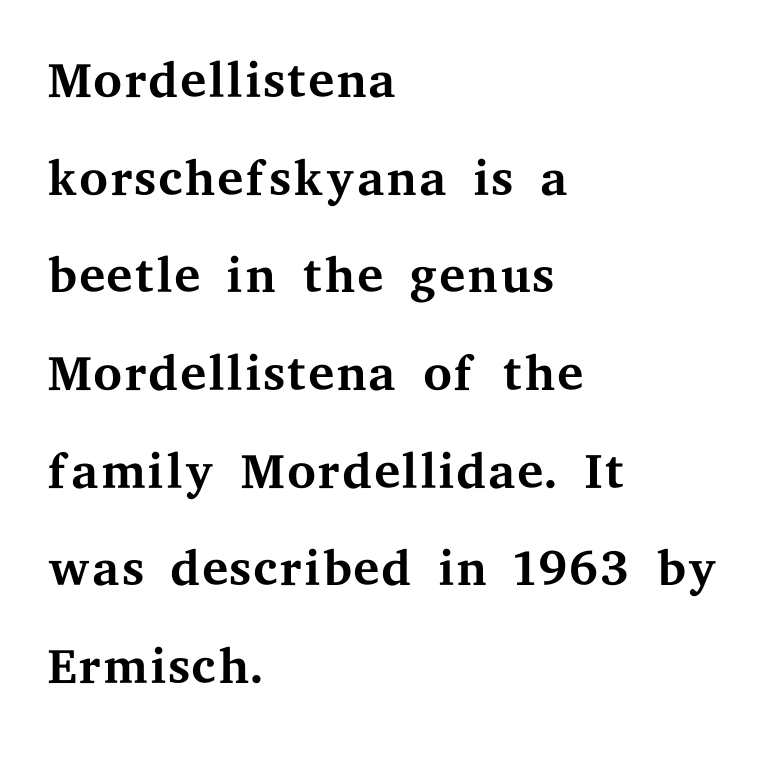
Vertical stems look standard width or narrower in stroke. Quick note: interline space is typical. Check under the words: just untouched page. Upright lettering throughout. The glyphs in this specimen are seriffed.
